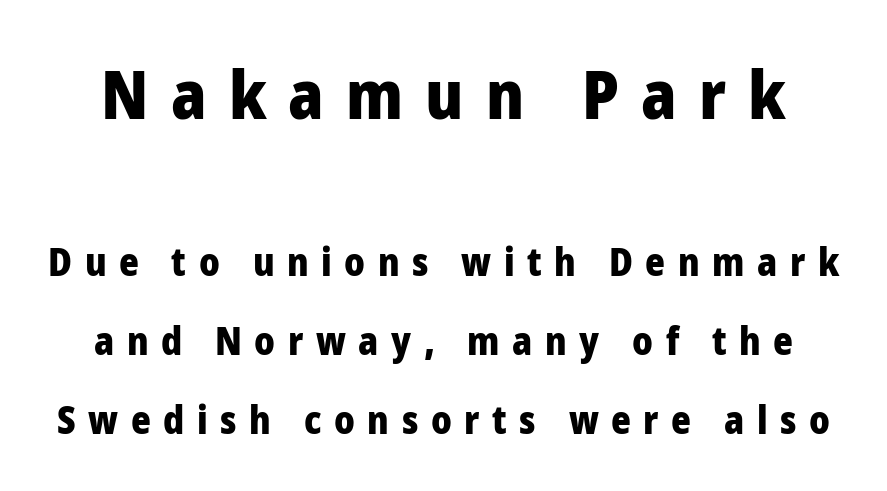
{"serif": "no", "italic": "no", "bold": "yes", "weight": "heavy", "width": "normal", "stroke_contrast": "low", "x_height": "medium", "monospaced": "no", "underline": "no", "line_spacing": "loose", "line_spacing_ratio": 2.07, "letter_spacing": "wide", "letter_spacing_em": 0.33, "larger_block": "first", "size_ratio": 1.76, "glyph_px": 67}
